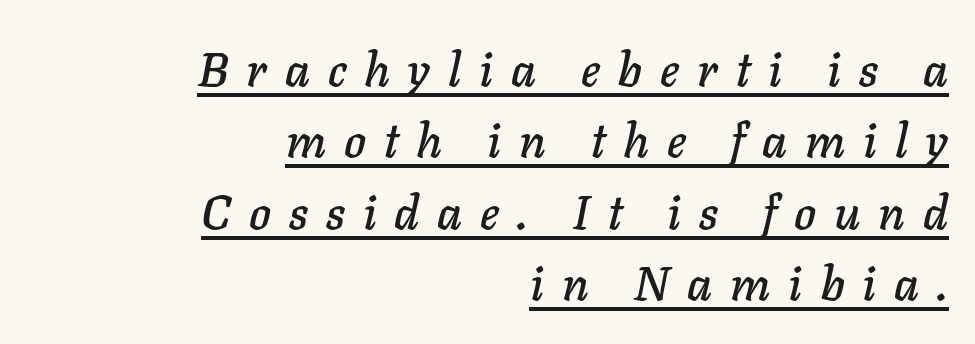
Q: Is the text italic (slanted)? A: Yes, it leans right by about 11 degrees.
Q: Is the text underlined? A: Yes.
Q: How is the paragraph aligned? A: Right-aligned.
Q: Is the spacing between letters normal or unusually wide? A: Unusually wide.
Q: Is the spacing between lines tight, normal or loose? A: Normal.
Q: Width (condensed, normal, or wide)? A: Normal.
Q: Stroke contrast? A: Low.
Q: x-height? A: Medium.
Q: Monospaced? A: No.
